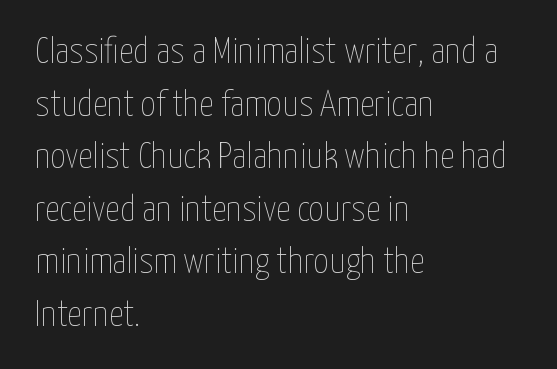
Q: Is the text bold? A: No.
Q: Is the text italic (slanted)? A: No, it is upright.
Q: Is the text underlined? A: No.
Q: How is the paragraph aligned? A: Left-aligned.
Q: Is the spacing between letters normal or unusually wide? A: Normal.
Q: Is the spacing between lines tight, normal or loose? A: Normal.
Q: Width (condensed, normal, or wide)? A: Condensed.
Q: Stroke contrast? A: Low.
Q: x-height? A: Medium.
Q: Monospaced? A: No.
